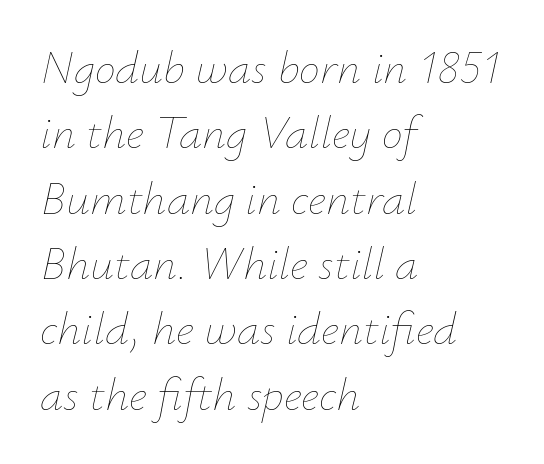
Letters rest on an invisible, unmarked baseline. Character widths vary here, with narrow letters taking less room than wide ones. Nothing heavy about these letters — not bold at all. The face used here has a pronounced slope to its letters.
